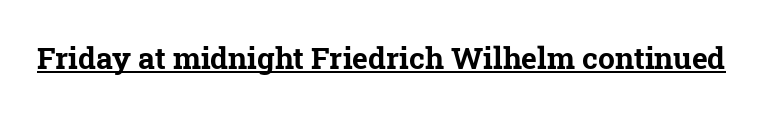
Q: Is the text bold? A: Yes.
Q: Is the typeface a serif or a sans-serif typeface? A: Serif.
Q: Is the text underlined? A: Yes.
Q: Is the spacing between letters normal or unusually wide? A: Normal.
Q: Width (condensed, normal, or wide)? A: Normal.
Q: Stroke contrast? A: Low.
Q: x-height? A: Medium.
Q: Monospaced? A: No.
